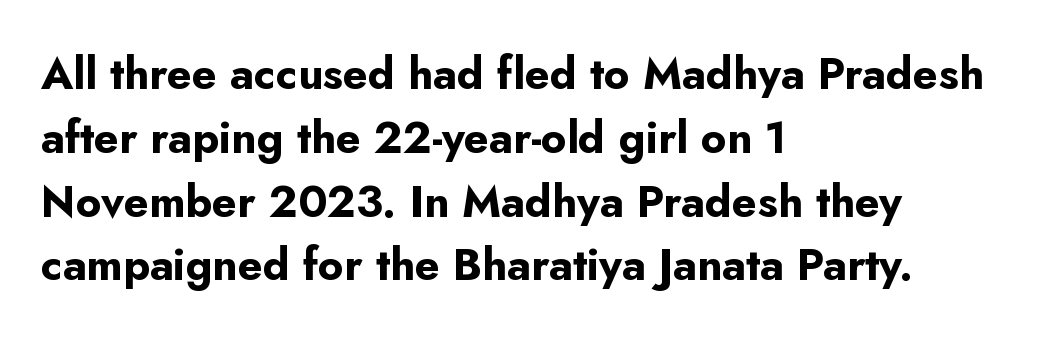
{"serif": "no", "italic": "no", "bold": "yes", "weight": "bold", "width": "normal", "stroke_contrast": "low", "x_height": "small", "monospaced": "no", "underline": "no", "align": "left", "line_spacing": "normal", "line_spacing_ratio": 1.45, "letter_spacing": "normal", "letter_spacing_em": 0.0, "glyph_px": 44}
